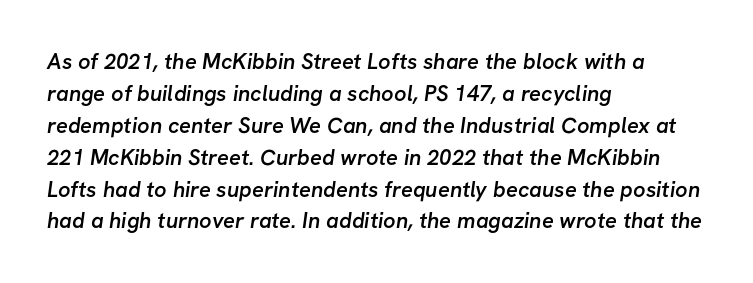
Moderately thickened strokes mark this as semibold type. The lines are quadded left. The passage shown stacks its lines at a standard gap. How are the letters spaced? Ordinarily, with no added tracking. Bare-footed words on every line.
